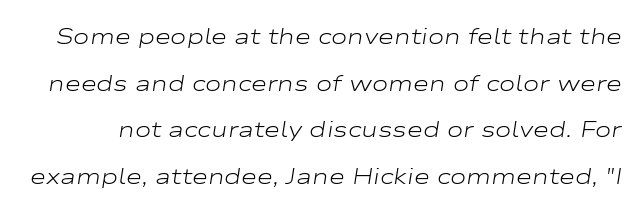
{"italic": "yes", "lean": "right", "slant_degrees": 9, "bold": "no", "underline": "no", "line_spacing": "loose", "line_spacing_ratio": 2.12, "letter_spacing": "normal", "letter_spacing_em": 0.0, "glyph_px": 22}
